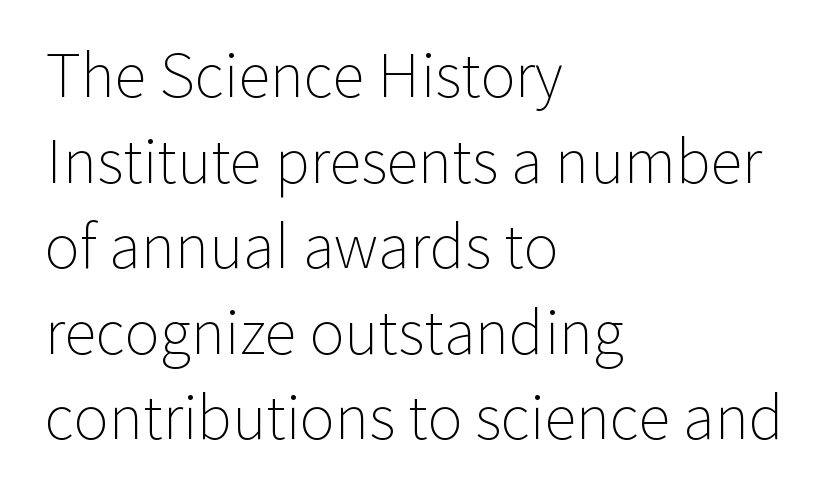
Q: Is the text bold? A: No.
Q: Is the text italic (slanted)? A: No, it is upright.
Q: Is the typeface a serif or a sans-serif typeface? A: Sans-serif.
Q: Is the text underlined? A: No.
Q: How is the paragraph aligned? A: Left-aligned.
Q: Is the spacing between letters normal or unusually wide? A: Normal.
Q: Is the spacing between lines tight, normal or loose? A: Normal.
Q: Width (condensed, normal, or wide)? A: Normal.
Q: Stroke contrast? A: Low.
Q: x-height? A: Medium.
Q: Monospaced? A: No.
